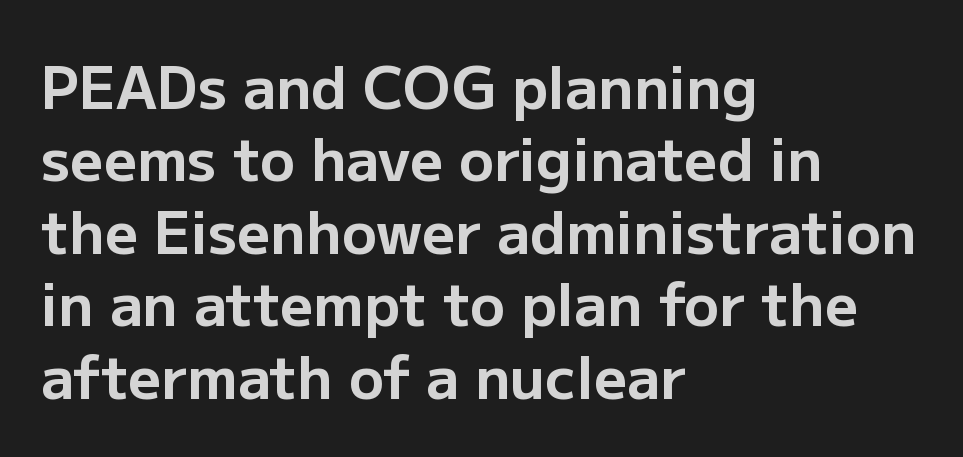
Q: Is the text bold? A: Yes.
Q: Is the text italic (slanted)? A: No, it is upright.
Q: Is the typeface a serif or a sans-serif typeface? A: Sans-serif.
Q: Is the text underlined? A: No.
Q: How is the paragraph aligned? A: Left-aligned.
Q: Is the spacing between letters normal or unusually wide? A: Normal.
Q: Is the spacing between lines tight, normal or loose? A: Normal.
Q: Width (condensed, normal, or wide)? A: Normal.
Q: Stroke contrast? A: Low.
Q: x-height? A: Medium.
Q: Monospaced? A: No.
